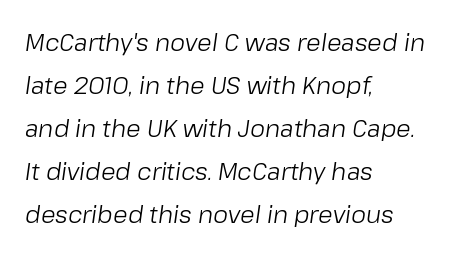
The image shows 24 px text type, italic (leaning right); set left-aligned, line spacing 1.79x, normal letter spacing, not underlined.
